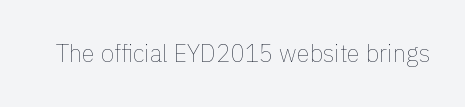
{"italic": "no", "bold": "no", "underline": "no", "letter_spacing": "normal", "letter_spacing_em": 0.0, "glyph_px": 24}
